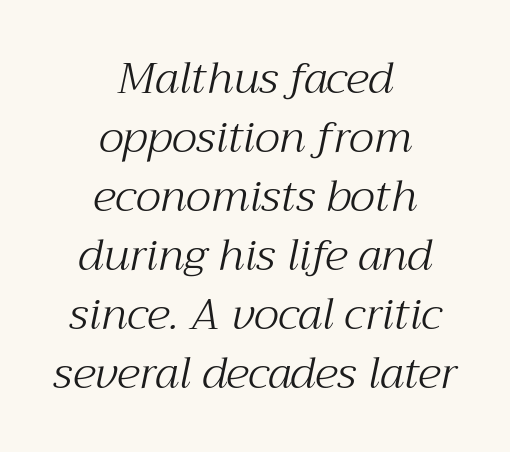
Q: Is the text bold? A: No.
Q: Is the text italic (slanted)? A: Yes, it leans right by about 12 degrees.
Q: Is the typeface a serif or a sans-serif typeface? A: Serif.
Q: Is the text underlined? A: No.
Q: How is the paragraph aligned? A: Centered.
Q: Is the spacing between letters normal or unusually wide? A: Normal.
Q: Is the spacing between lines tight, normal or loose? A: Normal.
Q: Width (condensed, normal, or wide)? A: Normal.
Q: Stroke contrast? A: Medium.
Q: x-height? A: Medium.
Q: Monospaced? A: No.
